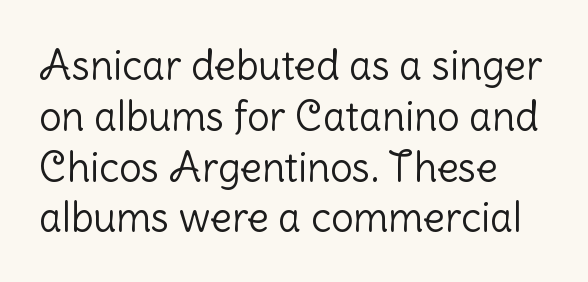
Grotesque or geometric, the face here clearly has no serifs. In terms of leading, this rendering sits right in the middle. No word sits above an underline. This sample has the flowing, uneven cadence of proportional lettering. The type sits square on the baseline with zero lean.
